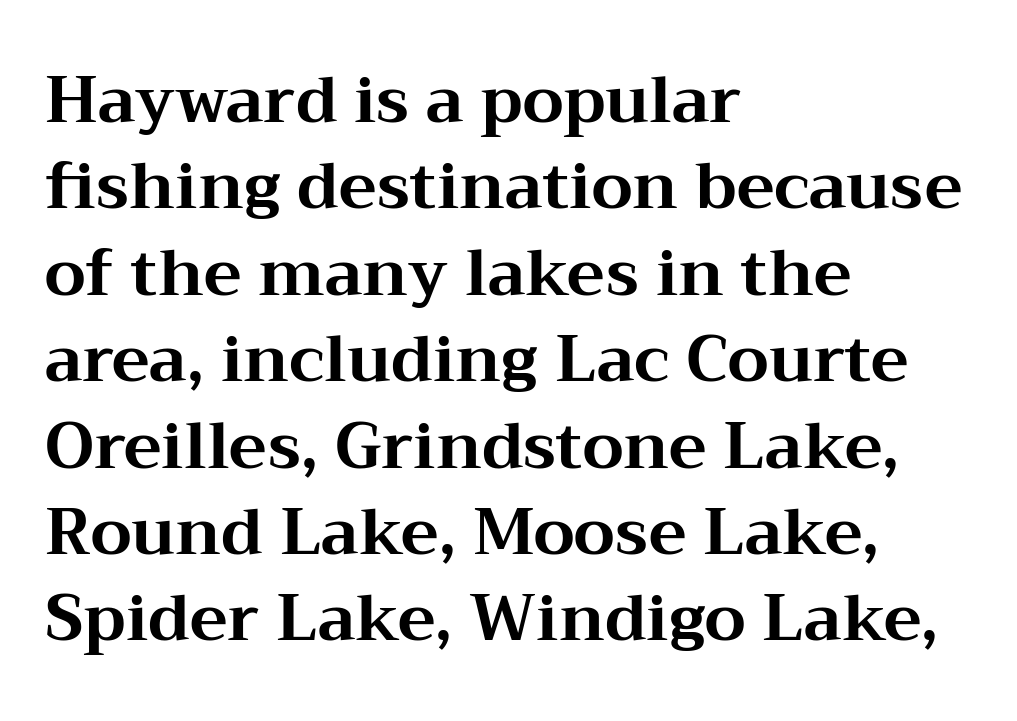
The image shows 64 px bold, wide serif type, upright; set left-aligned, normal line spacing (1.35x), normal letter spacing, not underlined; medium stroke contrast and a medium x-height.
